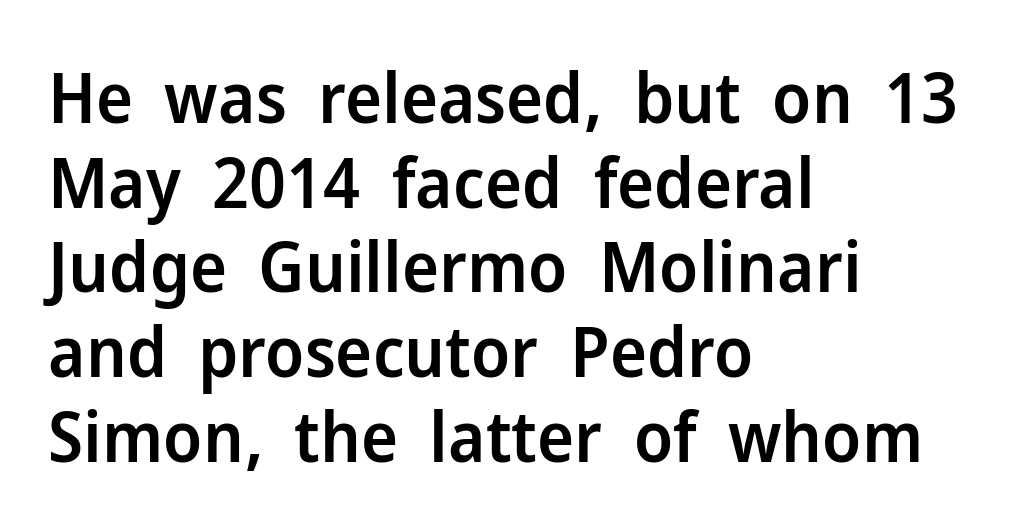
The rendering anchors every line to the left-hand side. Letter spacing: default. Letters rest on an invisible, unmarked baseline. Italic? Not at all — the glyphs are vertical. The font family rendered here belongs to the sans-serif group. The letters advance in unequal steps, a hallmark of proportional type.
